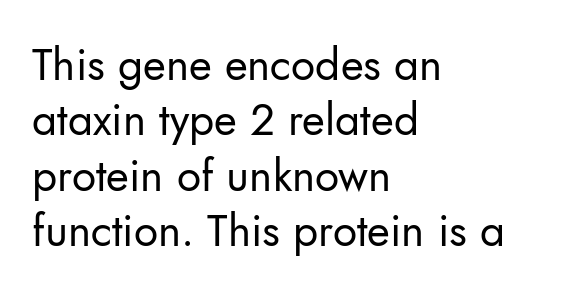
Q: Is the text bold? A: No.
Q: Is the text italic (slanted)? A: No, it is upright.
Q: Is the typeface a serif or a sans-serif typeface? A: Sans-serif.
Q: Is the text underlined? A: No.
Q: How is the paragraph aligned? A: Left-aligned.
Q: Is the spacing between letters normal or unusually wide? A: Normal.
Q: Is the spacing between lines tight, normal or loose? A: Normal.
Q: Width (condensed, normal, or wide)? A: Normal.
Q: Stroke contrast? A: Low.
Q: x-height? A: Small.
Q: Monospaced? A: No.
